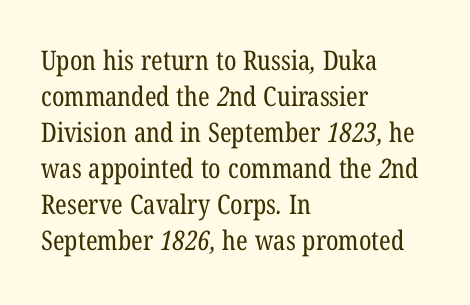
Plain, unruled lines of type. The tracking reads as untouched default to a designer's eye. Typeset ragged right — the left edge is the straight one. A light-to-regular cut is what we see here.
